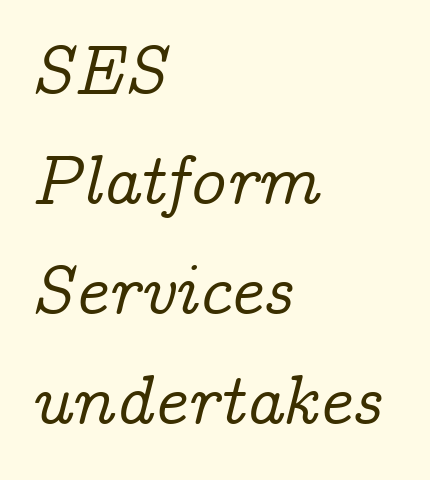
{"serif": "yes", "italic": "yes", "lean": "right", "slant_degrees": 14, "width": "normal", "stroke_contrast": "low", "x_height": "medium", "monospaced": "no", "underline": "no", "align": "left", "line_spacing": "normal", "line_spacing_ratio": 1.57, "letter_spacing": "normal", "letter_spacing_em": 0.0, "glyph_px": 70}
